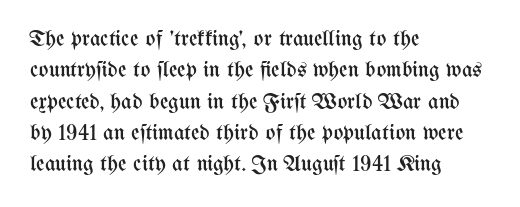
Q: Is the text bold? A: No.
Q: Is the text italic (slanted)? A: No, it is upright.
Q: Is the text underlined? A: No.
Q: How is the paragraph aligned? A: Left-aligned.
Q: Is the spacing between letters normal or unusually wide? A: Normal.
Q: Is the spacing between lines tight, normal or loose? A: Normal.
